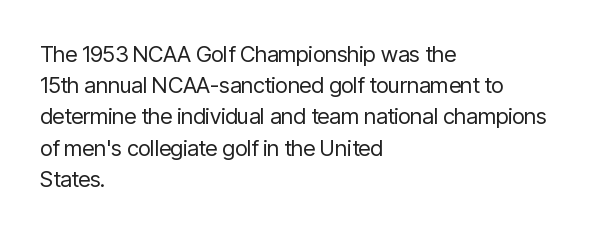
Every row of glyphs begins at an identical x-position on the left. The typesetting does not lean heavy: it is not bold. One glance says typical: line gaps are just what's usual. Underlining? Definitely not there.
